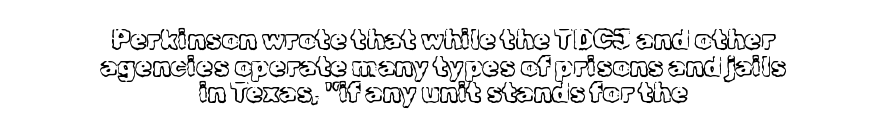
Horizontal bands of white between lines are thin slivers. The tracking reads as untouched default to a designer's eye. The specimen reads as upright at a glance. Horizontal alignment here is central, giving a formal, balanced look.
